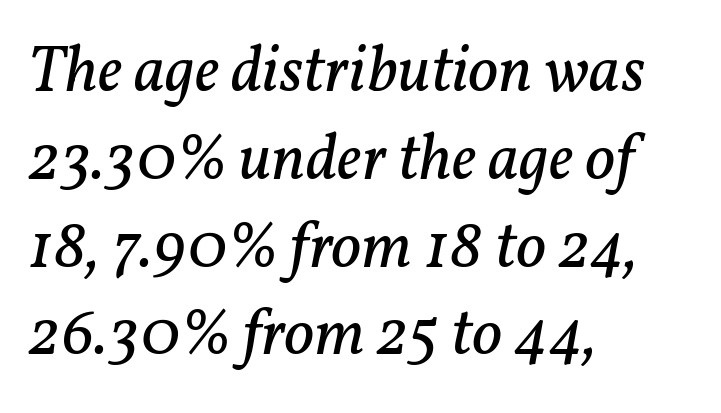
Q: Is the text bold? A: No.
Q: Is the text italic (slanted)? A: Yes, it leans right by about 11 degrees.
Q: Is the typeface a serif or a sans-serif typeface? A: Serif.
Q: Is the text underlined? A: No.
Q: How is the paragraph aligned? A: Left-aligned.
Q: Is the spacing between letters normal or unusually wide? A: Normal.
Q: Is the spacing between lines tight, normal or loose? A: Normal.
Q: Width (condensed, normal, or wide)? A: Normal.
Q: Stroke contrast? A: Low.
Q: x-height? A: Medium.
Q: Monospaced? A: No.
